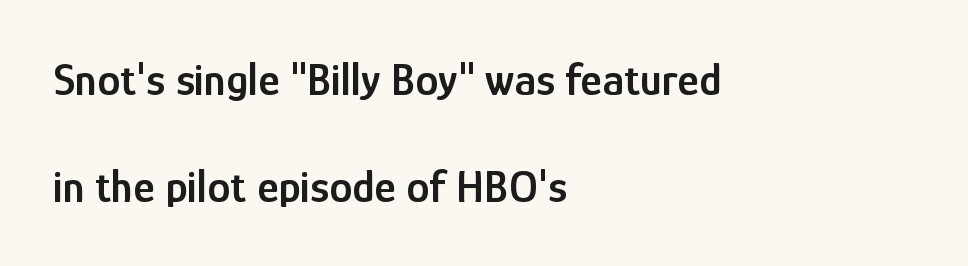
{"serif": "no", "italic": "no", "bold": "semi", "weight": "semibold", "width": "condensed", "stroke_contrast": "low", "x_height": "medium", "monospaced": "no", "underline": "no", "align": "left", "line_spacing": "loose", "line_spacing_ratio": 2.32, "letter_spacing": "normal", "letter_spacing_em": 0.0, "glyph_px": 46}
